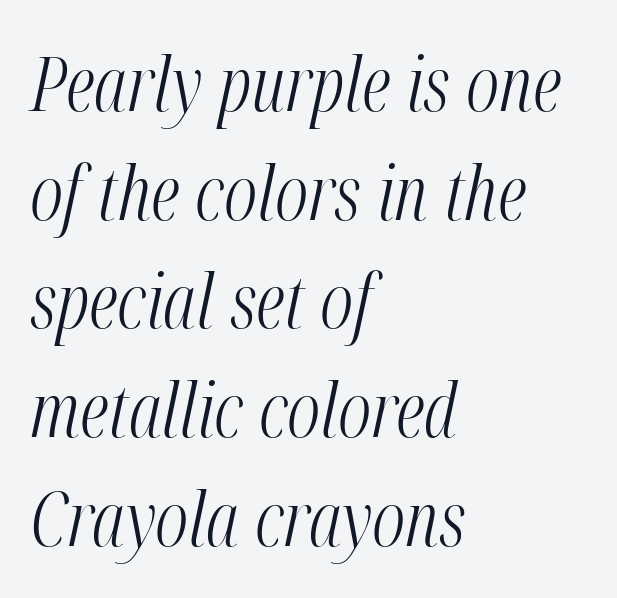
{"italic": "yes", "lean": "right", "slant_degrees": 12, "bold": "no", "weight": "light", "width": "condensed", "stroke_contrast": "medium", "x_height": "medium", "monospaced": "no", "underline": "no", "align": "left", "line_spacing": "normal", "line_spacing_ratio": 1.45, "letter_spacing": "normal", "letter_spacing_em": 0.0, "glyph_px": 75}
